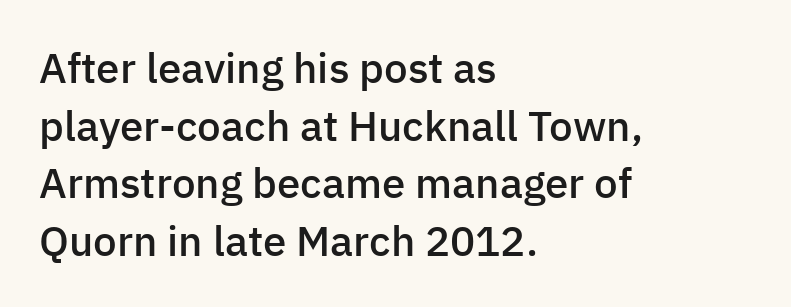
{"serif": "no", "italic": "no", "bold": "semi", "weight": "semibold", "width": "normal", "stroke_contrast": "low", "x_height": "medium", "monospaced": "no", "underline": "no", "align": "left", "line_spacing": "normal", "line_spacing_ratio": 1.37, "letter_spacing": "normal", "letter_spacing_em": 0.0, "glyph_px": 42}
